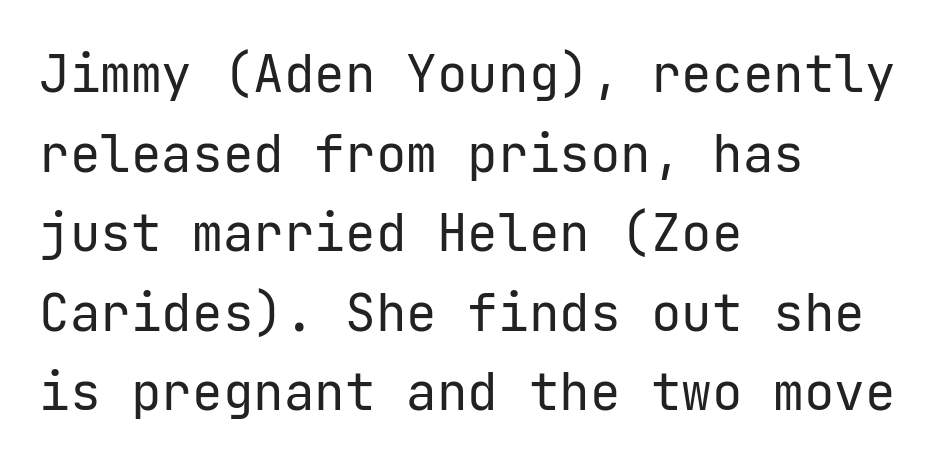
Tracking value appears to be zero — textbook default spacing. Ink coverage per letter is moderate at most. No word sits above an underline. Alignment: flush left. This is the regular roman posture of the typeface. The text was rendered using a sans face with plain stroke endings.
